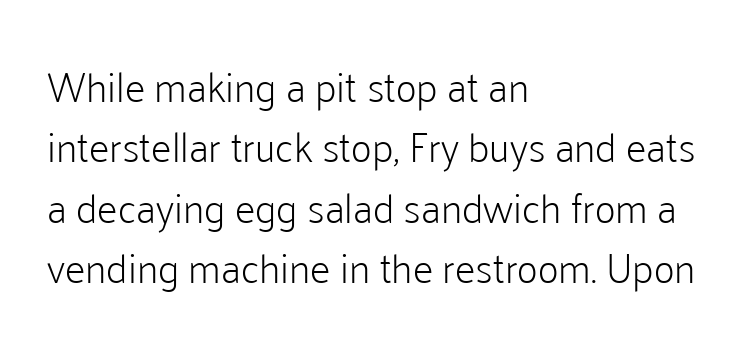
The zone under the glyphs is completely vacant. Serifs: no, the terminals of the letterforms are clean. The lettering stays uniformly vertical, giving the passage a roman look. Teacher's note: observe the even left margin — that is flush-left alignment.
